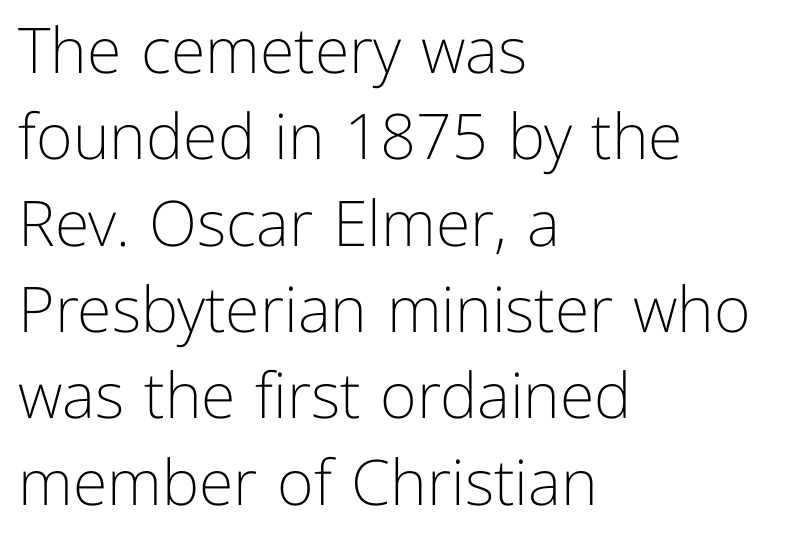
The image shows 63 px light sans-serif type, upright; set left-aligned, normal line spacing (1.37x), normal letter spacing, not underlined; low stroke contrast and a medium x-height.
